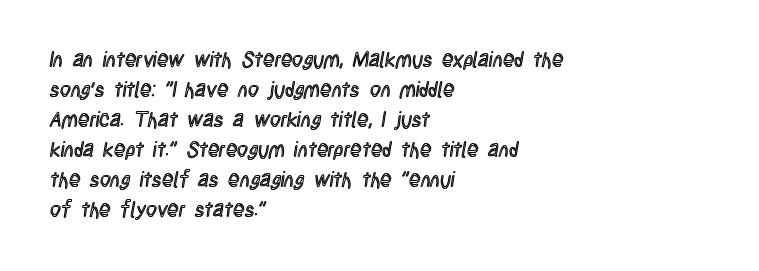
Q: Is the text italic (slanted)? A: Yes.
Q: Is the text underlined? A: No.
Q: How is the paragraph aligned? A: Left-aligned.
Q: Is the spacing between letters normal or unusually wide? A: Normal.
Q: Is the spacing between lines tight, normal or loose? A: Normal.
